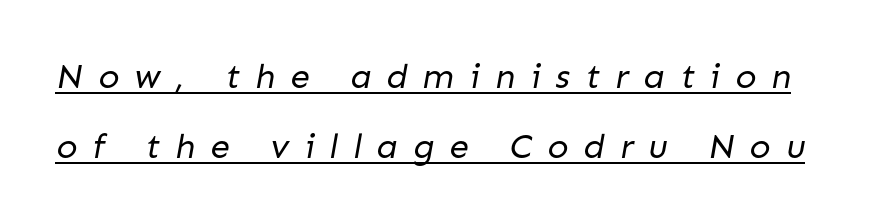
The image shows 35 px regular-weight sans-serif type; set loose line spacing (2.01x), unusually wide letter spacing (+0.43 em), underlined; low stroke contrast and a medium x-height.
